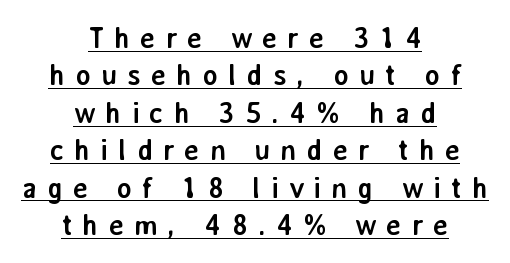
{"serif": "no", "italic": "no", "bold": "yes", "weight": "semibold", "width": "normal", "stroke_contrast": "low", "x_height": "medium", "monospaced": "no", "underline": "yes", "align": "center", "line_spacing": "normal", "line_spacing_ratio": 1.29, "letter_spacing": "wide", "letter_spacing_em": 0.34, "glyph_px": 29}
